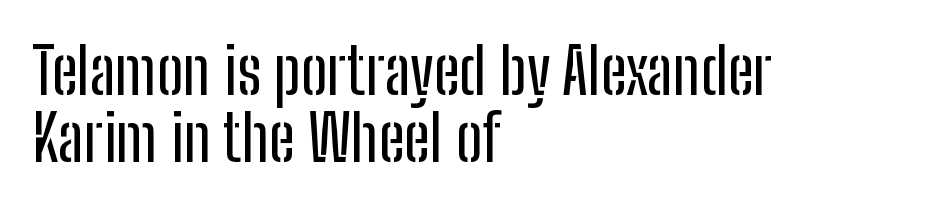
The image shows 64 px condensed sans-serif type, upright; set left-aligned, tight line spacing (1.04x), normal letter spacing, not underlined; low stroke contrast and a medium x-height.
